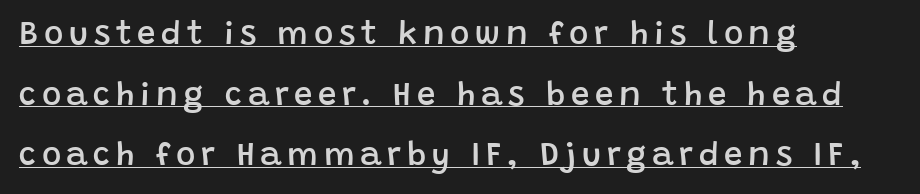
The image shows 33 px semibold sans-serif type, upright; set left-aligned, line spacing 1.84x, underlined; low stroke contrast and a large x-height.
